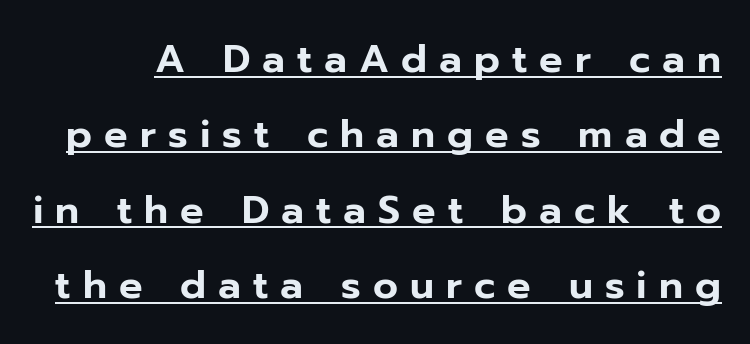
The passage shown is underscored from start to finish. The face used here is proportionally spaced, like ordinary book or web type. Look at the tracking — it's clearly loosened, letters drifting apart. Posture: straight, roman, zero tilt.
